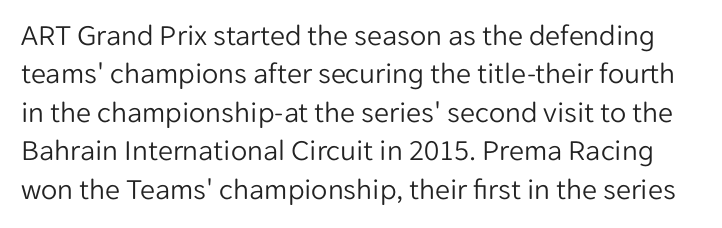
{"serif": "no", "italic": "no", "bold": "no", "weight": "light", "width": "normal", "stroke_contrast": "low", "x_height": "medium", "monospaced": "no", "underline": "no", "line_spacing": "normal", "line_spacing_ratio": 1.28, "letter_spacing": "normal", "letter_spacing_em": 0.0, "glyph_px": 30}
